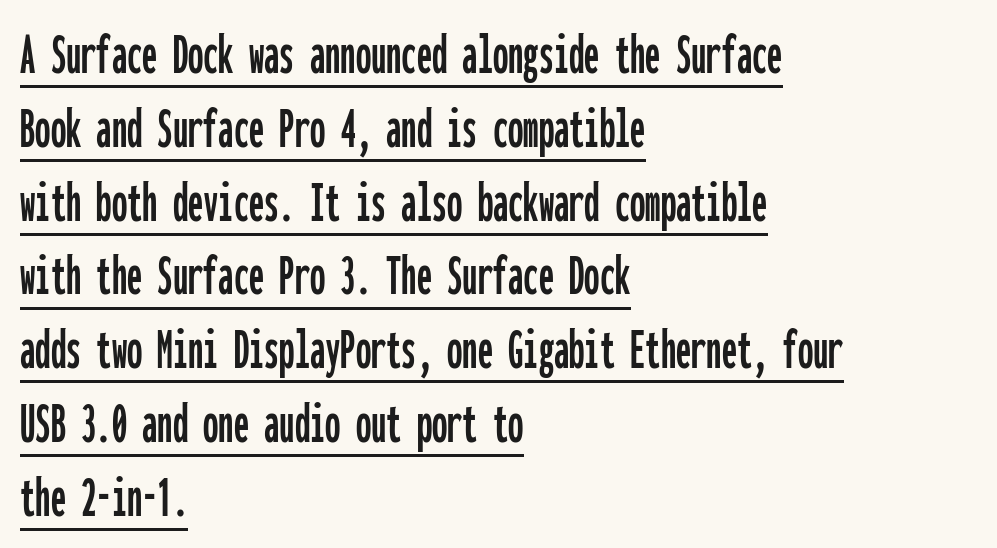
{"serif": "no", "italic": "no", "width": "condensed", "stroke_contrast": "low", "x_height": "medium", "monospaced": "yes", "underline": "yes", "align": "left", "line_spacing_ratio": 1.21, "letter_spacing": "normal", "letter_spacing_em": 0.0, "glyph_px": 61}
